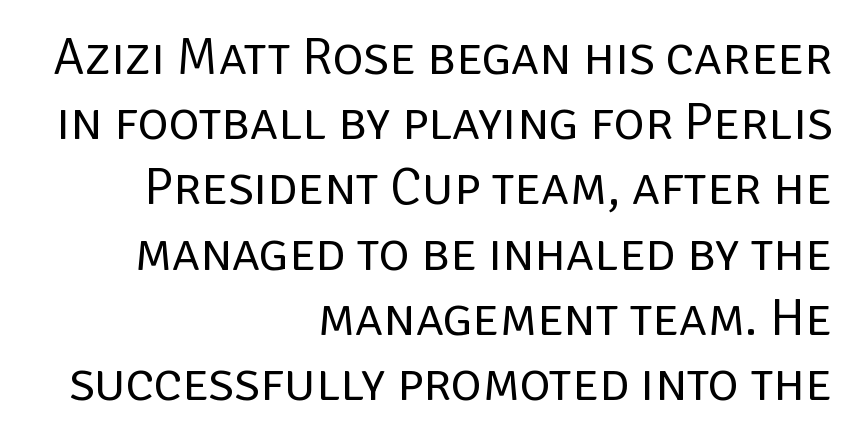
{"serif": "no", "italic": "no", "bold": "no", "weight": "regular", "width": "normal", "stroke_contrast": "low", "x_height": "large", "monospaced": "no", "underline": "no", "align": "right", "line_spacing_ratio": 1.23, "letter_spacing": "normal", "letter_spacing_em": 0.0, "glyph_px": 53}
